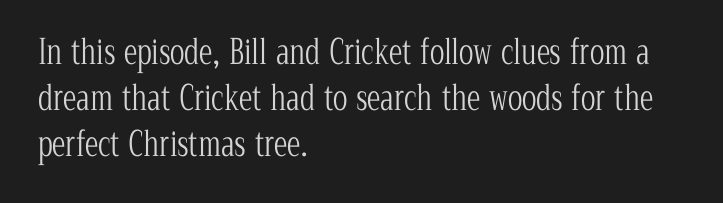
Words appear dense and cohesive because spacing is normal. Is there any slant? The stems are plumb. Character widths vary here, with narrow letters taking less room than wide ones. The passage shown is not underscored anywhere.
